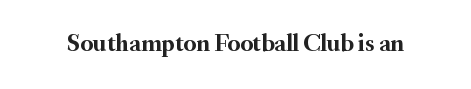
Q: Is the text bold? A: Yes.
Q: Is the text italic (slanted)? A: No, it is upright.
Q: Is the text underlined? A: No.
Q: Is the spacing between letters normal or unusually wide? A: Normal.
